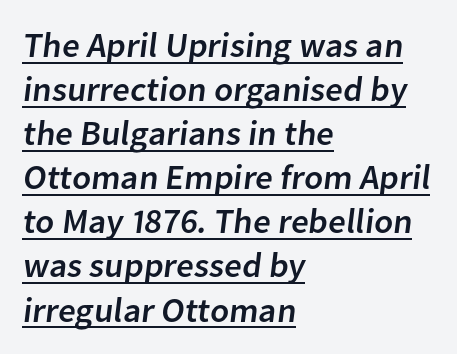
The image shows 35 px sans-serif type; set left-aligned, normal line spacing (1.26x), normal letter spacing, underlined; low stroke contrast and a medium x-height.
